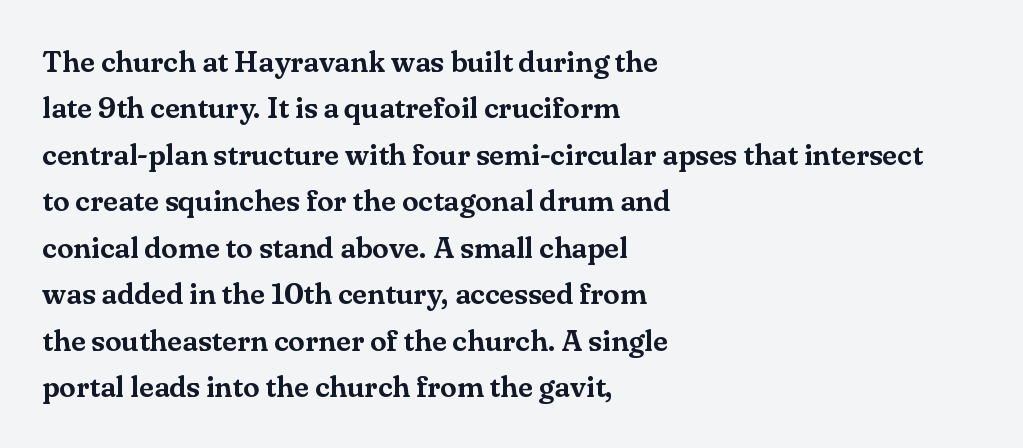
The image shows 30 px serif type, upright; set left-aligned, normal line spacing (1.55x), normal letter spacing, not underlined; medium stroke contrast and a small x-height.
